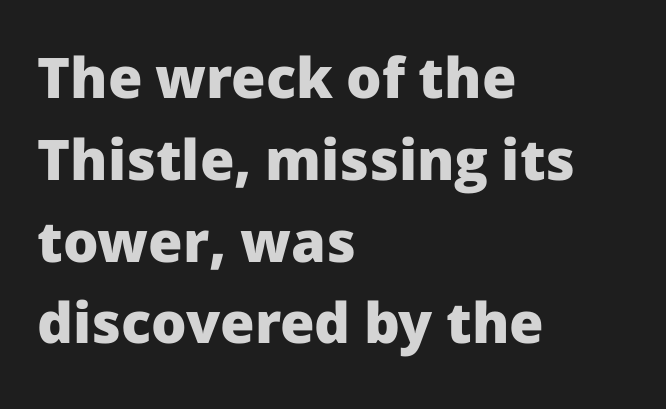
The image shows 56 px heavy sans-serif type, upright; set left-aligned, normal line spacing (1.46x), normal letter spacing, not underlined; low stroke contrast and a medium x-height.
